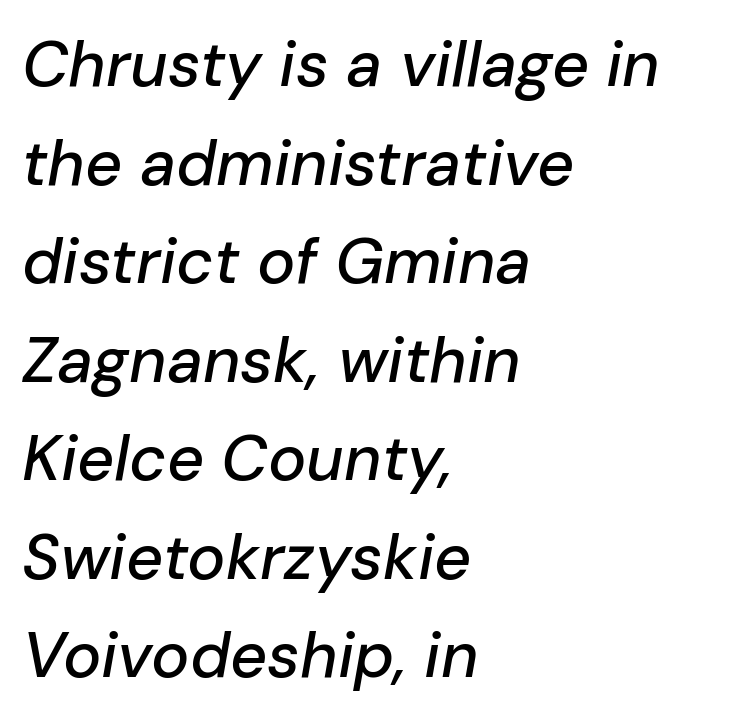
{"italic": "yes", "lean": "right", "slant_degrees": 10, "width": "normal", "stroke_contrast": "low", "x_height": "medium", "monospaced": "no", "underline": "no", "align": "left", "line_spacing": "normal", "line_spacing_ratio": 1.54, "letter_spacing": "normal", "letter_spacing_em": 0.0, "glyph_px": 64}
